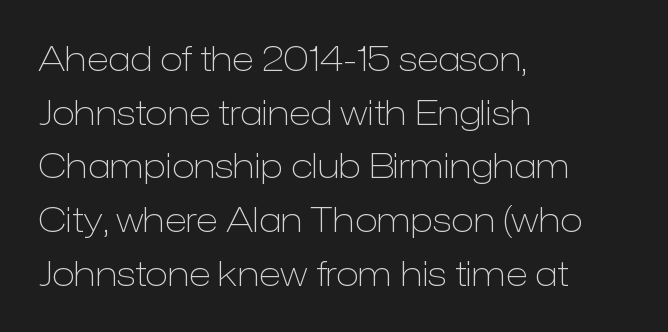
The image shows 34 px light sans-serif type, upright; set left-aligned, normal line spacing (1.58x), normal letter spacing, not underlined; low stroke contrast and a medium x-height.
